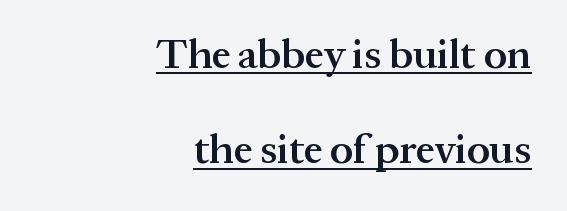
The image shows 42 px semibold serif type, upright; set right-aligned, loose line spacing (2.27x), normal letter spacing, underlined; medium stroke contrast and a medium x-height.
